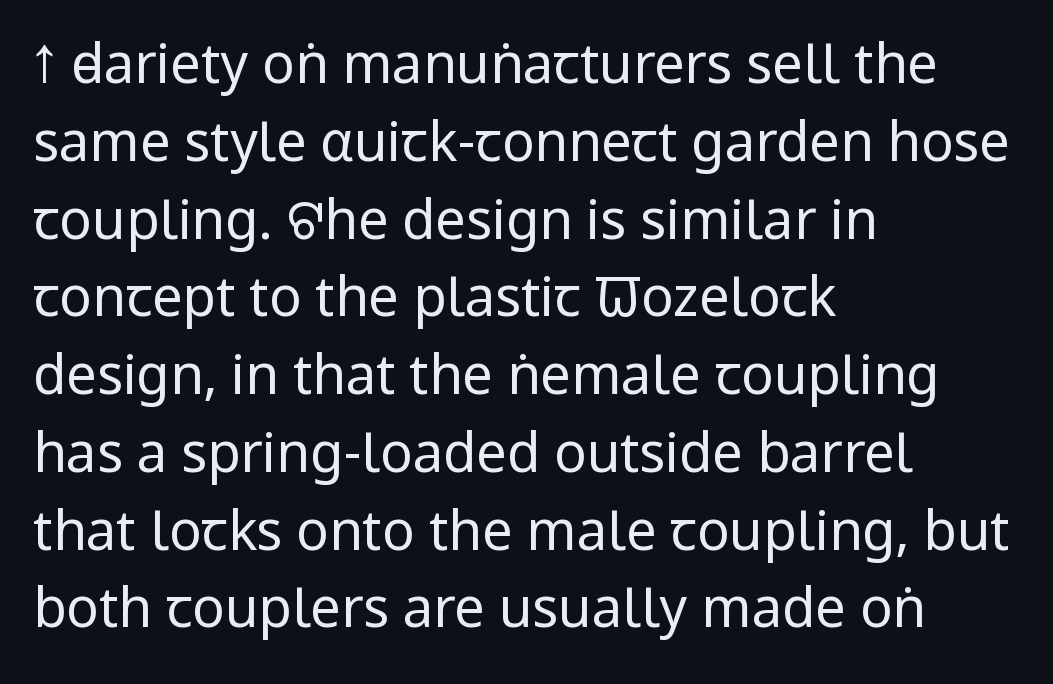
The image shows 54 px regular-weight, condensed sans-serif type, upright; set left-aligned, normal line spacing (1.44x), normal letter spacing, not underlined; low stroke contrast and a large x-height.
